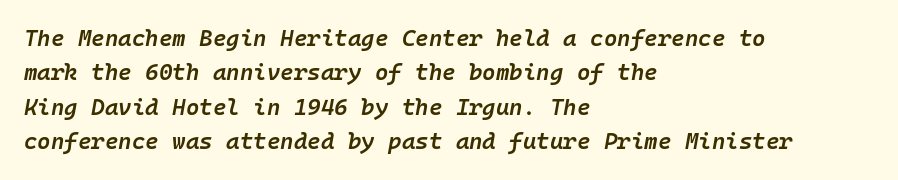
Q: Is the text bold? A: Semi-bold.
Q: Is the text italic (slanted)? A: Yes, it leans right by about 10 degrees.
Q: Is the text underlined? A: No.
Q: How is the paragraph aligned? A: Left-aligned.
Q: Is the spacing between letters normal or unusually wide? A: Normal.
Q: Is the spacing between lines tight, normal or loose? A: Normal.
